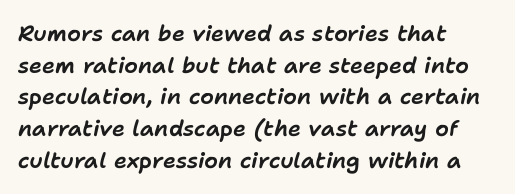
The face used here is rendered with its standard letterfit. A typesetter would call this leading conventional body-copy spacing. A student would call this left alignment; a typographer would say flush left, rag right. Underline: absent. Compared with ordinary roman type, these characters are visibly tilted.
